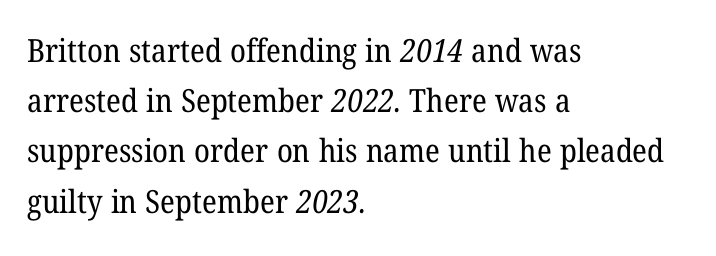
In terms of letterform style, serifs are clearly present. Does the leading feel generous? No, just average. The baseline area is clear. A student would call this left alignment; a typographer would say flush left, rag right. Varying glyph widths throughout — classic text-font behaviour. What stands out about the letter spacing? Nothing — it is the standard amount.
